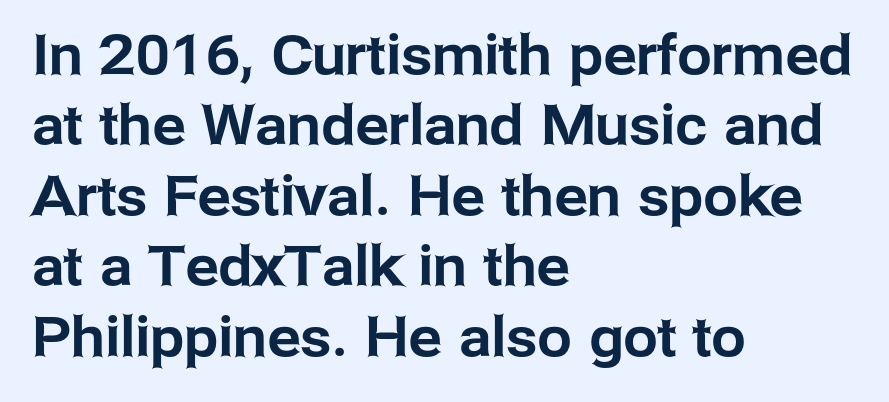
The image shows 55 px sans-serif type, upright; set left-aligned, normal line spacing (1.28x), normal letter spacing, not underlined; low stroke contrast and a medium x-height.
